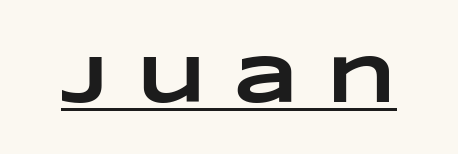
{"bold": "yes", "weight": "heavy", "width": "wide", "stroke_contrast": "low", "x_height": "large", "monospaced": "no", "underline": "yes", "letter_spacing": "wide", "letter_spacing_em": 0.43, "glyph_px": 67}
